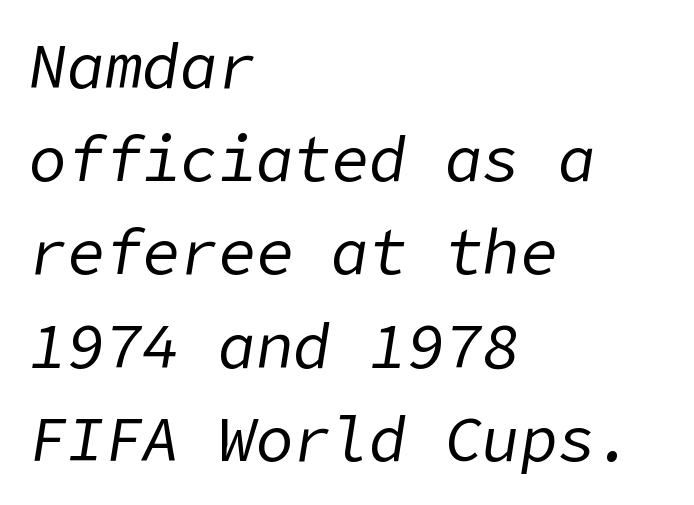
{"italic": "yes", "lean": "right", "slant_degrees": 9, "bold": "no", "weight": "regular", "width": "normal", "stroke_contrast": "low", "x_height": "medium", "underline": "no", "align": "left", "line_spacing": "normal", "line_spacing_ratio": 1.48, "letter_spacing": "normal", "letter_spacing_em": 0.0, "glyph_px": 63}
